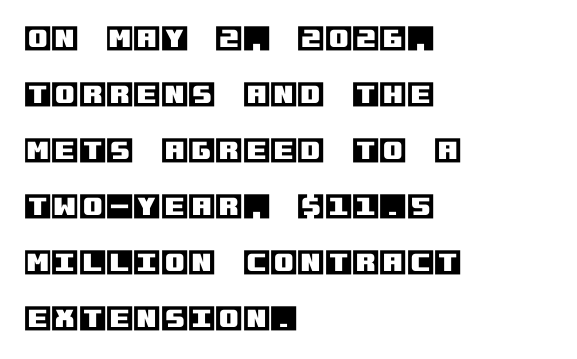
The image shows 28 px text type, upright; set left-aligned, loose line spacing (2.0x), normal letter spacing, not underlined; a large x-height.
